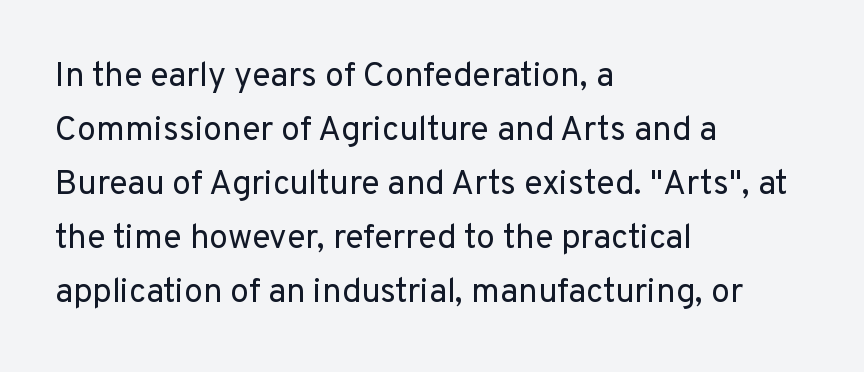
{"serif": "no", "italic": "no", "bold": "no", "weight": "regular", "width": "normal", "stroke_contrast": "low", "x_height": "medium", "monospaced": "no", "underline": "no", "align": "left", "line_spacing": "normal", "line_spacing_ratio": 1.59, "letter_spacing": "normal", "letter_spacing_em": 0.0, "glyph_px": 34}
